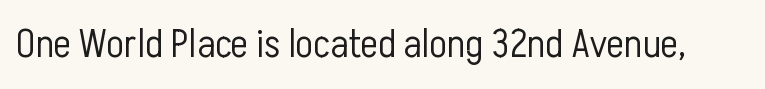
The image shows 41 px light, condensed sans-serif type, upright; set normal letter spacing, not underlined; low stroke contrast and a medium x-height.
